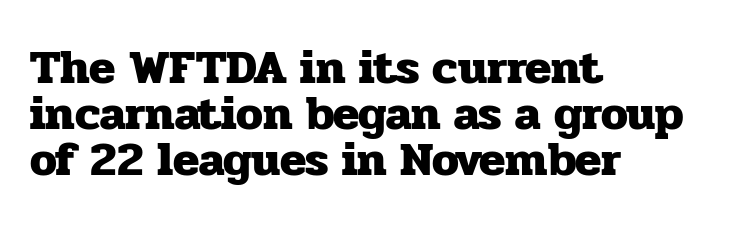
Q: Is the text bold? A: Yes.
Q: Is the text italic (slanted)? A: No, it is upright.
Q: Is the typeface a serif or a sans-serif typeface? A: Serif.
Q: Is the text underlined? A: No.
Q: How is the paragraph aligned? A: Left-aligned.
Q: Is the spacing between letters normal or unusually wide? A: Normal.
Q: Is the spacing between lines tight, normal or loose? A: Tight.
Q: Width (condensed, normal, or wide)? A: Normal.
Q: Stroke contrast? A: Low.
Q: x-height? A: Medium.
Q: Monospaced? A: No.
